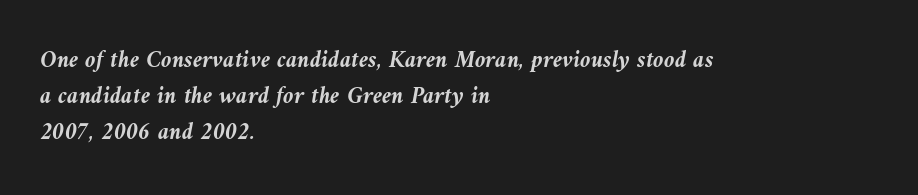
Unmarked baselines from the first word to the last. Does the weight exceed regular? Yes, all the way to bold. A normal amount of white space separates one row of letters from the next. Nobody touched the tracking dial on this one.
